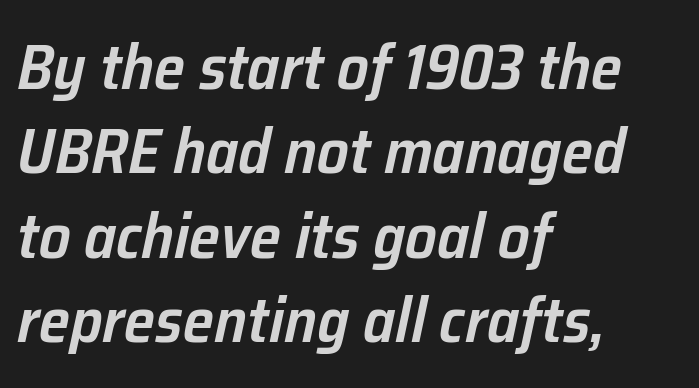
Q: Is the text bold? A: Semi-bold.
Q: Is the text italic (slanted)? A: Yes, it leans right by about 12 degrees.
Q: Is the text underlined? A: No.
Q: How is the paragraph aligned? A: Left-aligned.
Q: Is the spacing between letters normal or unusually wide? A: Normal.
Q: Is the spacing between lines tight, normal or loose? A: Normal.
Q: Width (condensed, normal, or wide)? A: Normal.
Q: Stroke contrast? A: Low.
Q: x-height? A: Medium.
Q: Monospaced? A: No.
